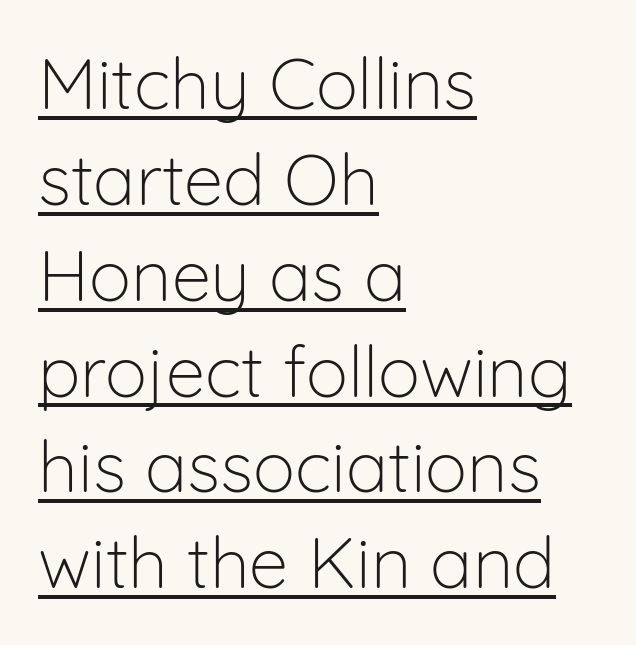
Look at the tracking — it's just the regular setting, nothing added. This is roman type, the default non-slanted kind. Honestly, the row spacing looks completely unremarkable. In terms of letterform style, serifs are entirely absent.
